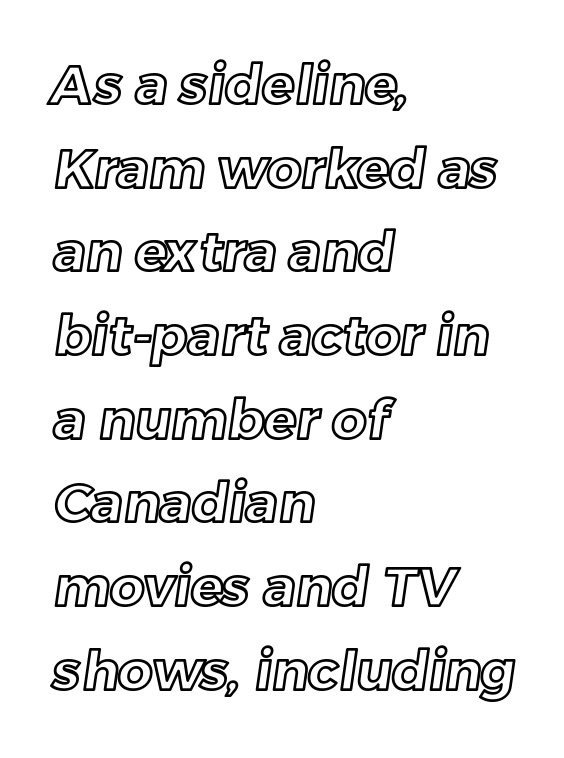
The image shows 54 px text type; set left-aligned, normal line spacing (1.55x), normal letter spacing, not underlined; a medium x-height.
